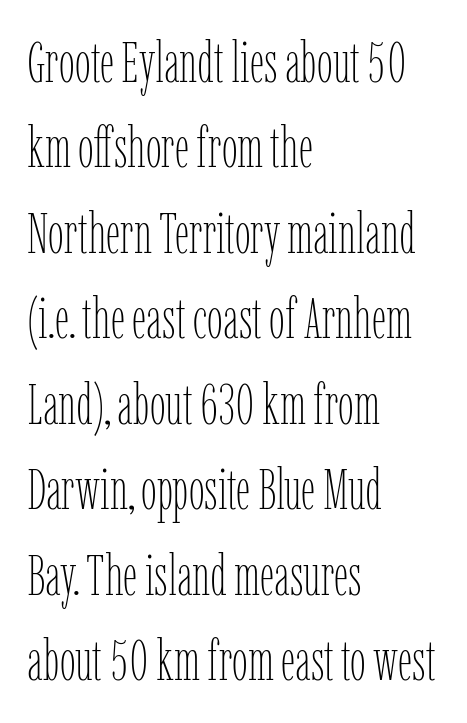
Here the glyphs are tracked normally, forming tight word shapes. The paragraph shown leans on its left margin. Vertically, the passage feels balanced, rows spaced as you'd expect. Weight: in the light-to-regular range. Words float on clear page, feet unadorned. Ascenders rise straight up at ninety degrees.
